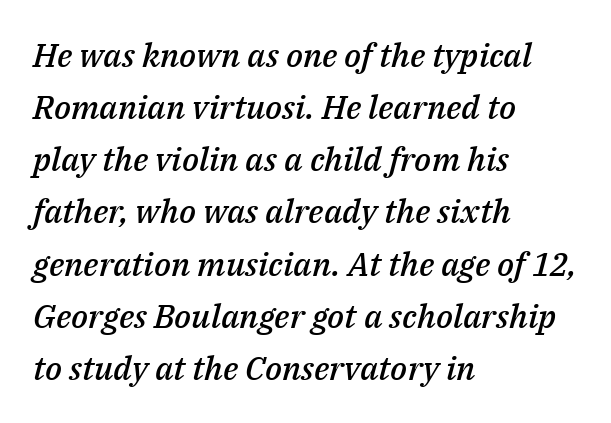
{"italic": "yes", "lean": "right", "slant_degrees": 14, "bold": "semi", "weight": "semibold", "width": "normal", "stroke_contrast": "medium", "x_height": "medium", "monospaced": "no", "underline": "no", "align": "left", "line_spacing": "normal", "line_spacing_ratio": 1.58, "letter_spacing": "normal", "letter_spacing_em": 0.0, "glyph_px": 33}
